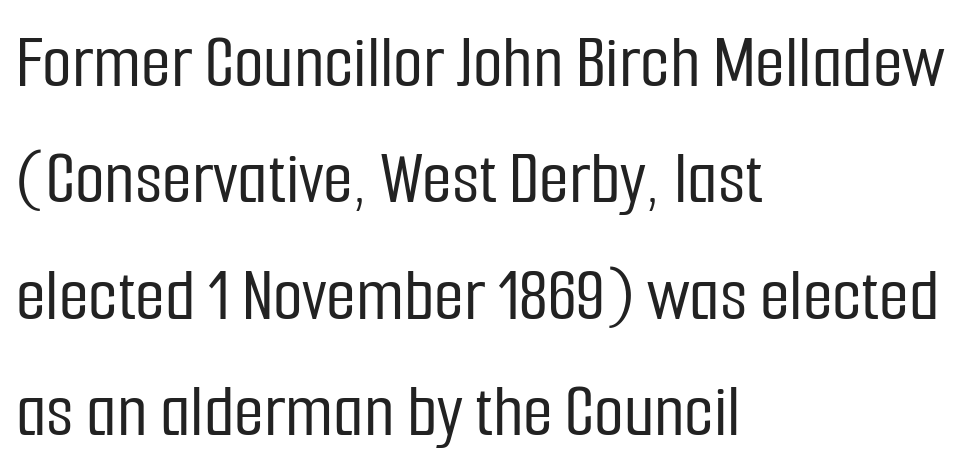
{"serif": "no", "italic": "no", "width": "condensed", "stroke_contrast": "low", "x_height": "medium", "monospaced": "no", "underline": "no", "align": "left", "line_spacing": "normal", "line_spacing_ratio": 1.51, "letter_spacing": "normal", "letter_spacing_em": 0.0, "glyph_px": 77}
